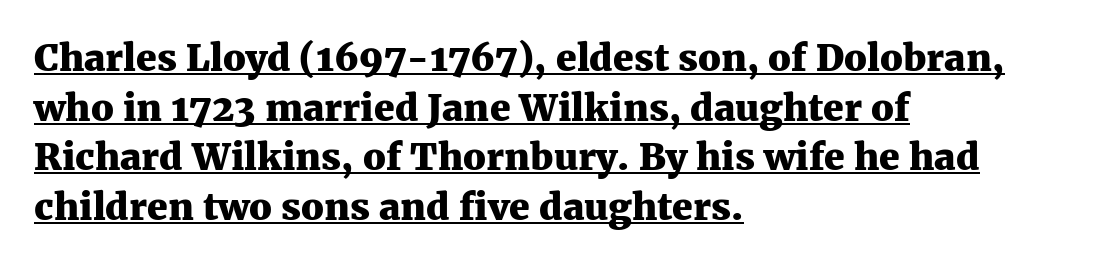
Students, observe the line beneath the letters — that is underlining. Notice how the passage keeps a crisp vertical edge on the left only. Horizontal bands of white between lines are of average thickness. As a designer I'd log this as weight 700, bold.
